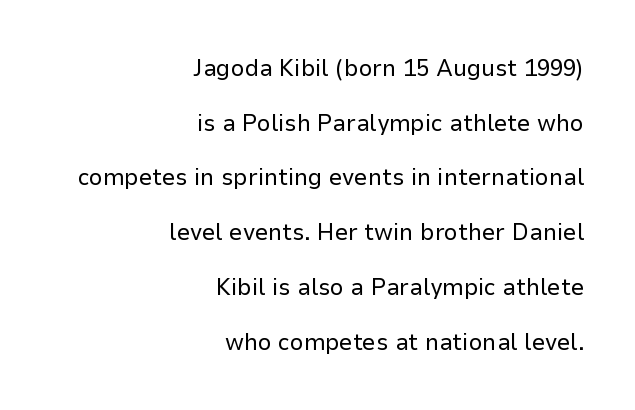
Q: Is the text bold? A: No.
Q: Is the text italic (slanted)? A: No, it is upright.
Q: Is the text underlined? A: No.
Q: How is the paragraph aligned? A: Right-aligned.
Q: Is the spacing between letters normal or unusually wide? A: Normal.
Q: Is the spacing between lines tight, normal or loose? A: Loose.
